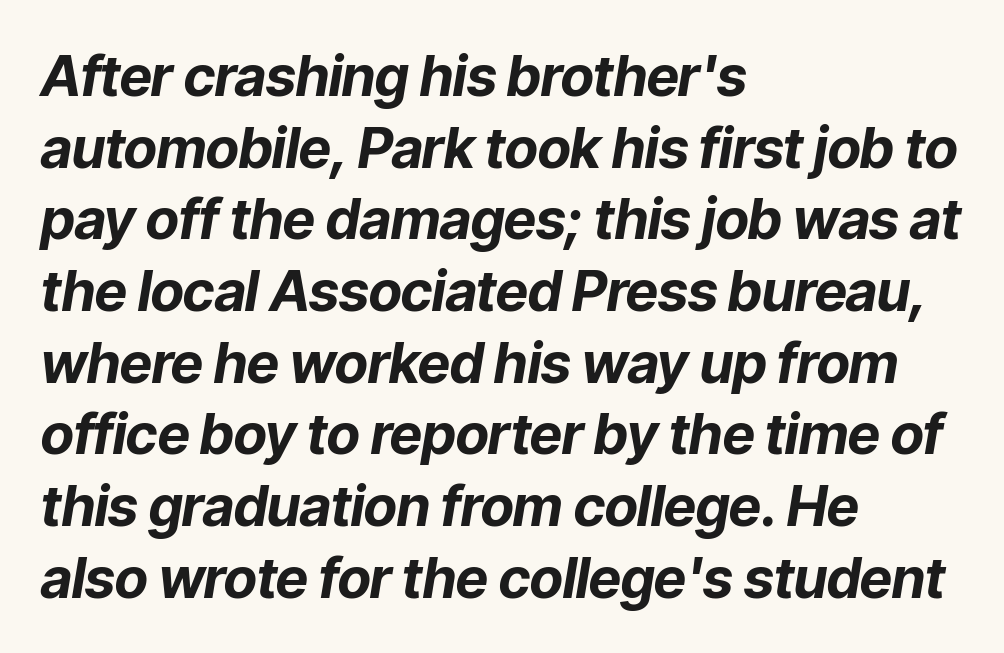
The image shows 56 px bold type, italic (leaning right); set left-aligned, normal line spacing (1.28x), normal letter spacing, not underlined; low stroke contrast and a medium x-height.
